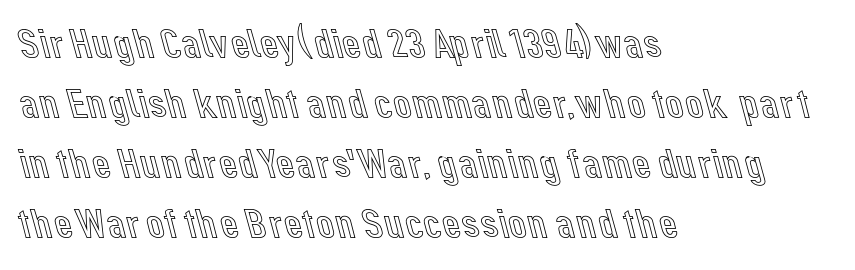
Q: Is the text italic (slanted)? A: Yes.
Q: Is the text underlined? A: No.
Q: How is the paragraph aligned? A: Left-aligned.
Q: Is the spacing between letters normal or unusually wide? A: Normal.
Q: Is the spacing between lines tight, normal or loose? A: Normal.
Q: Width (condensed, normal, or wide)? A: Normal.
Q: x-height? A: Medium.
Q: Monospaced? A: No.
